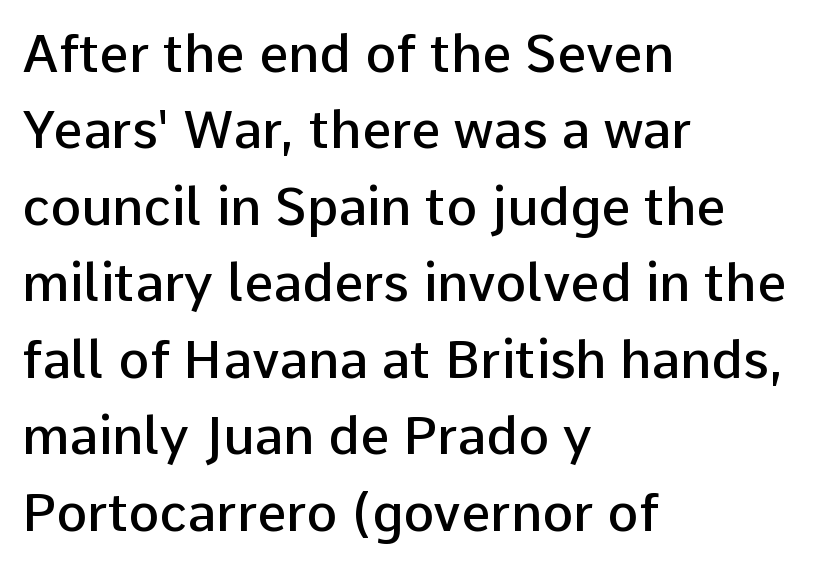
The image shows 52 px semibold sans-serif type, upright; set left-aligned, normal line spacing (1.47x), normal letter spacing, not underlined; low stroke contrast and a medium x-height.
